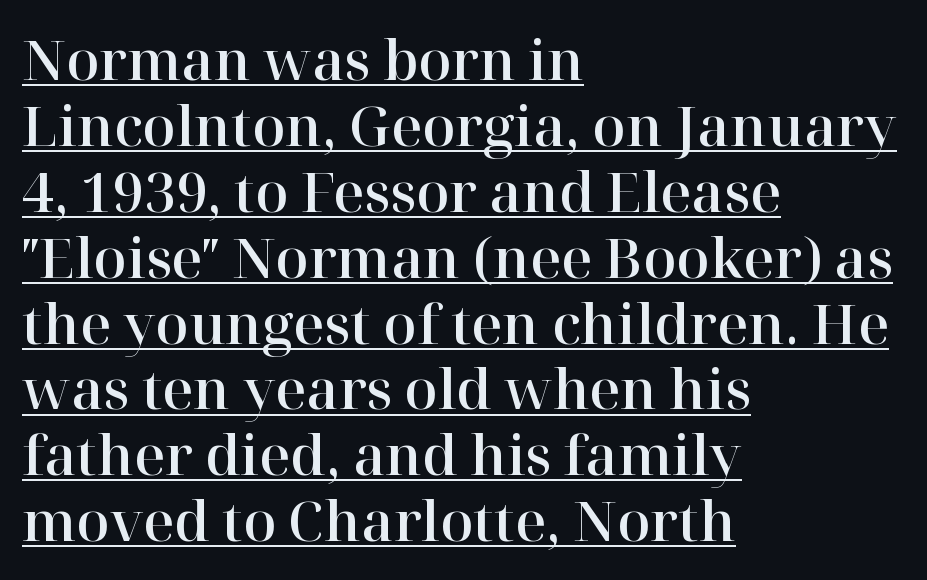
Q: Is the text italic (slanted)? A: No, it is upright.
Q: Is the typeface a serif or a sans-serif typeface? A: Serif.
Q: Is the text underlined? A: Yes.
Q: How is the paragraph aligned? A: Left-aligned.
Q: Is the spacing between letters normal or unusually wide? A: Normal.
Q: Width (condensed, normal, or wide)? A: Normal.
Q: Stroke contrast? A: High.
Q: x-height? A: Medium.
Q: Monospaced? A: No.
